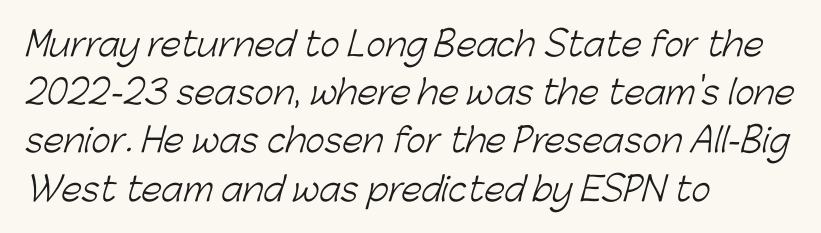
Q: Is the text bold? A: No.
Q: Is the typeface a serif or a sans-serif typeface? A: Sans-serif.
Q: Is the text underlined? A: No.
Q: How is the paragraph aligned? A: Left-aligned.
Q: Is the spacing between letters normal or unusually wide? A: Normal.
Q: Is the spacing between lines tight, normal or loose? A: Normal.
Q: Width (condensed, normal, or wide)? A: Normal.
Q: Stroke contrast? A: Low.
Q: x-height? A: Medium.
Q: Monospaced? A: No.
